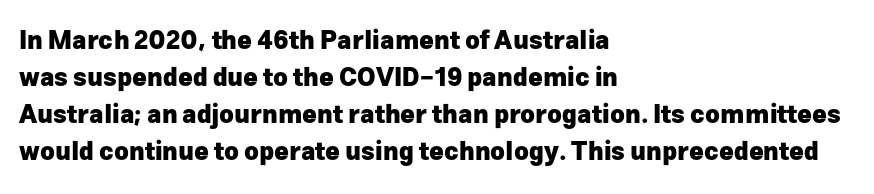
The image shows 25 px bold type, upright; set left-aligned, normal line spacing (1.48x), normal letter spacing, not underlined.
